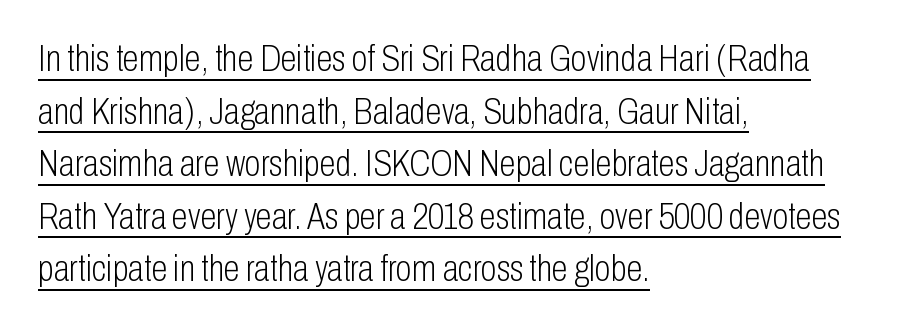
{"serif": "no", "italic": "no", "bold": "no", "weight": "light", "width": "condensed", "stroke_contrast": "low", "x_height": "medium", "monospaced": "no", "underline": "yes", "align": "left", "line_spacing": "normal", "line_spacing_ratio": 1.42, "letter_spacing": "normal", "letter_spacing_em": 0.0, "glyph_px": 37}
